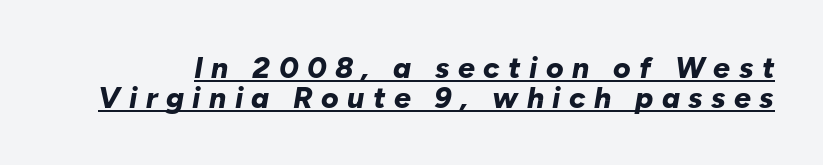
These lines are rendered in a variable-pitch font. The lettering is marked with a stroke running underneath it. Tracking here is generous; glyphs stand well apart from one another. The face used here has the dense, thick strokes of a bold. Vertically, the passage feels compressed, each row crowding the next. Quick note: italic.
